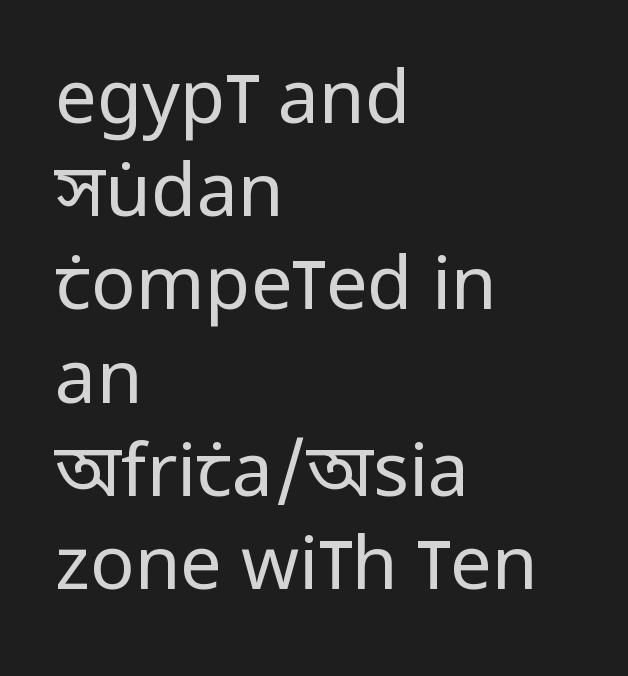
Each letter keeps its own natural width here, so spacing adapts to shape. Letters have the restrained weight of plain body copy at most. Examine the stroke ends and you'll find no serifs. The ragged edge is on the right, which tells us the setting is flush left.
